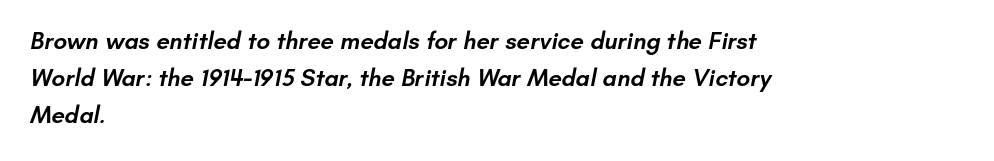
The tracking reads as untouched default to a designer's eye. Honestly, there is no underline to notice here at all. What's the leading like? Ordinary, nothing unusual. These lines carry some extra weight — a demibold, not a full bold.
